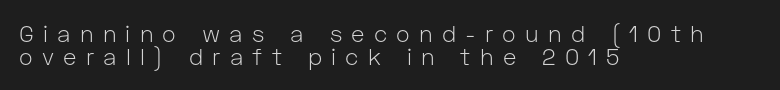
{"italic": "no", "bold": "no", "underline": "no", "align": "left", "line_spacing": "tight", "line_spacing_ratio": 1.01, "letter_spacing": "wide", "letter_spacing_em": 0.4, "glyph_px": 23}
